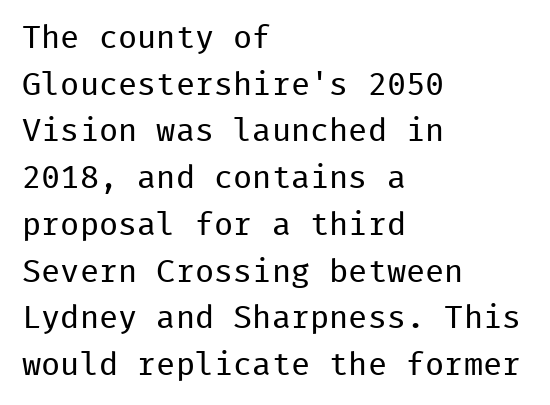
Each letter's strokes conclude bluntly, with no projecting serifs. Which margin do the lines hug? The left one — the right edge is uneven. No word sits above an underline. The line texture is even and compact thanks to regular tracking. Italic: no, the glyphs are upright roman. The space between consecutive lines is moderate.
